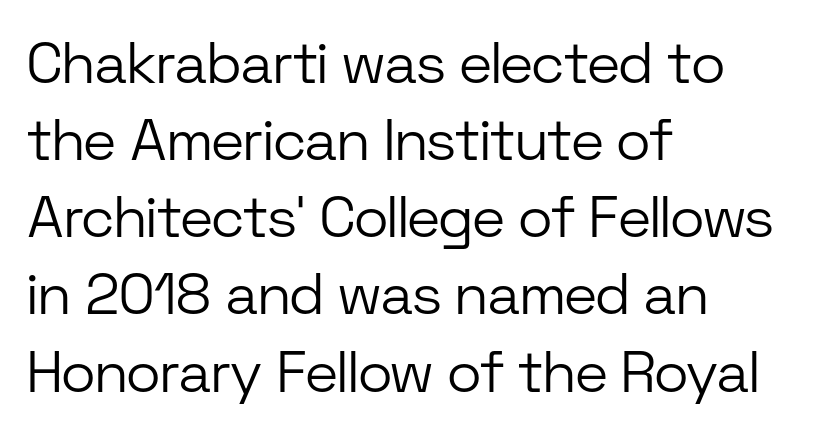
Successive baselines arrive at the customary interval. Tracking here is standard; glyphs follow each other at the usual distance. You can tell from the bare stems that sans-serif type was used. The letters stand upright; this is a roman face.
